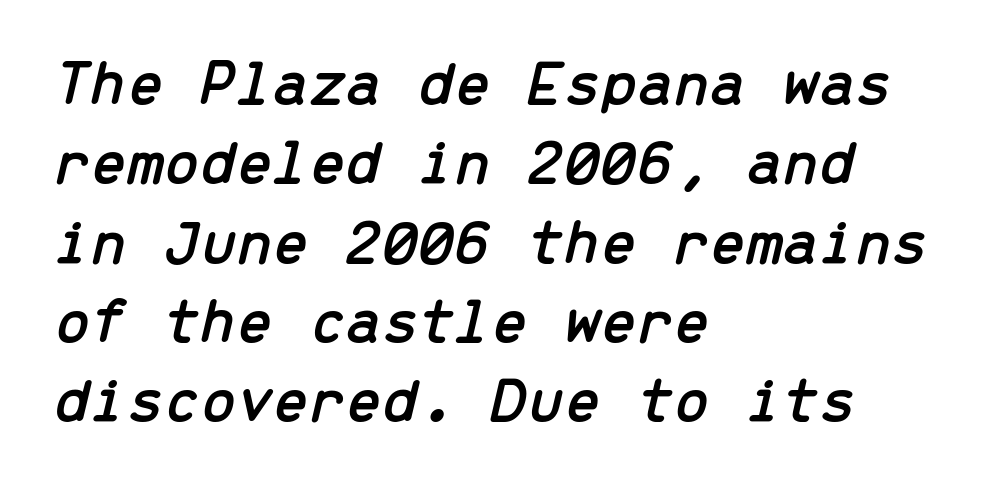
Q: Is the text italic (slanted)? A: Yes, it leans right by about 13 degrees.
Q: Is the text underlined? A: No.
Q: How is the paragraph aligned? A: Left-aligned.
Q: Is the spacing between letters normal or unusually wide? A: Normal.
Q: Width (condensed, normal, or wide)? A: Normal.
Q: Stroke contrast? A: Low.
Q: x-height? A: Medium.
Q: Monospaced? A: Yes.
